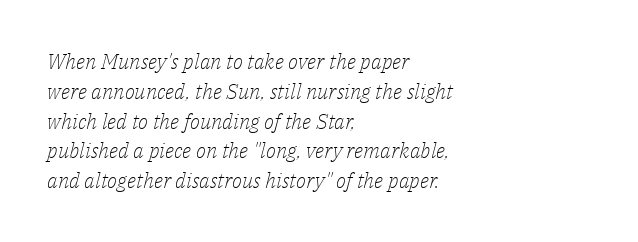
{"italic": "yes", "lean": "right", "slant_degrees": 14, "bold": "no", "underline": "no", "align": "left", "line_spacing": "normal", "line_spacing_ratio": 1.42, "letter_spacing": "normal", "letter_spacing_em": 0.0, "glyph_px": 21}
